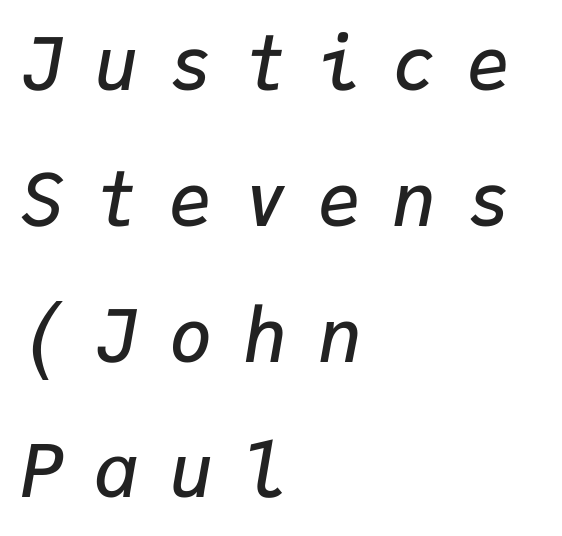
Descenders are the only things crossing below the line. The line texture is sparse and dotted thanks to wide tracking. Fixed-width glyphs throughout — classic coding-font behaviour. When letters slant like this, we call the style italic. Compared with a centered layout, this one pins lines to the left instead. Every letter is mildly thick-stroked: semibold rather than bold.
